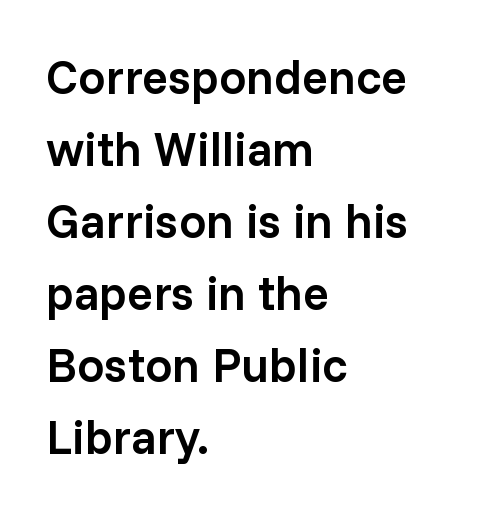
The image shows 48 px semibold sans-serif type, upright; set left-aligned, normal line spacing (1.5x), normal letter spacing, not underlined; low stroke contrast and a medium x-height.
